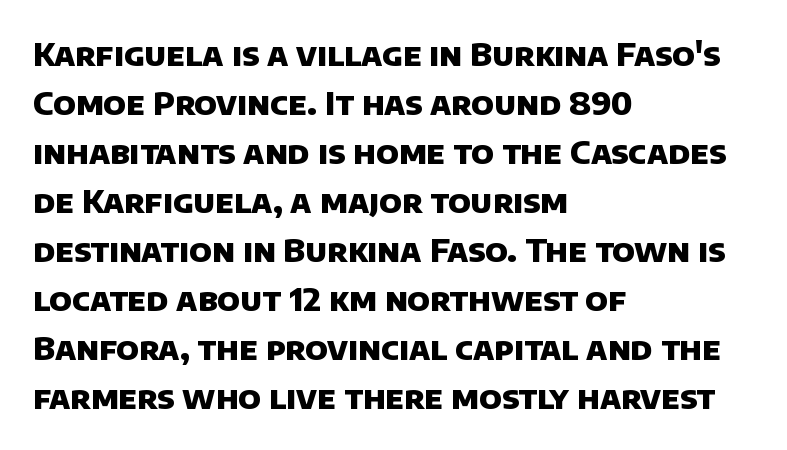
{"serif": "no", "bold": "yes", "weight": "heavy", "width": "normal", "stroke_contrast": "low", "x_height": "large", "monospaced": "no", "underline": "no", "align": "left", "line_spacing": "normal", "line_spacing_ratio": 1.53, "letter_spacing": "normal", "letter_spacing_em": 0.0, "glyph_px": 32}
